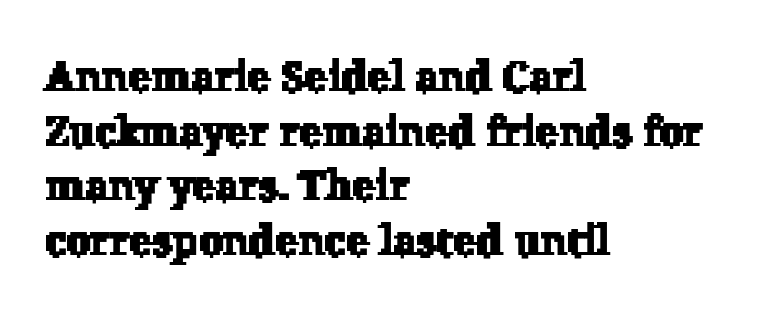
Q: Is the typeface a serif or a sans-serif typeface? A: Serif.
Q: Is the text underlined? A: No.
Q: How is the paragraph aligned? A: Left-aligned.
Q: Is the spacing between letters normal or unusually wide? A: Normal.
Q: Is the spacing between lines tight, normal or loose? A: Normal.
Q: Width (condensed, normal, or wide)? A: Normal.
Q: Stroke contrast? A: Low.
Q: x-height? A: Medium.
Q: Monospaced? A: No.
